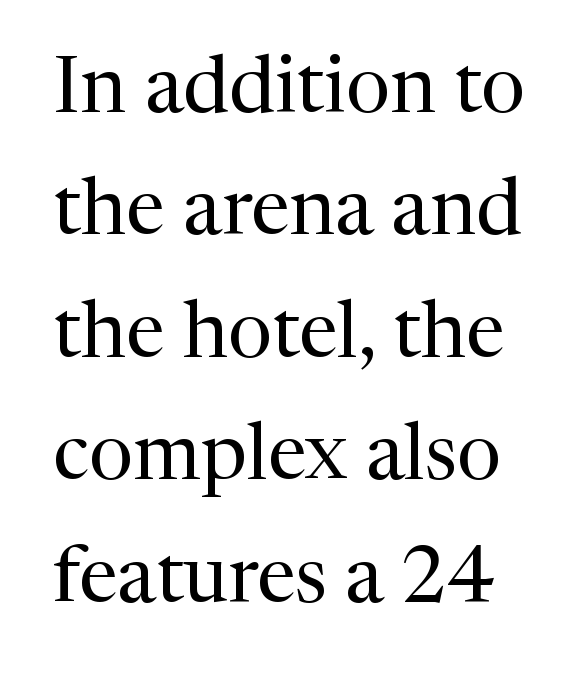
Nothing heavy about these letters — not bold at all. Check where the strokes stop: tiny serifs finish them off. The area under the type is left untouched. These lines were composed using upright roman letters. The block of text has a typical density, with ordinary space between rows. Words appear dense and cohesive because spacing is normal.
